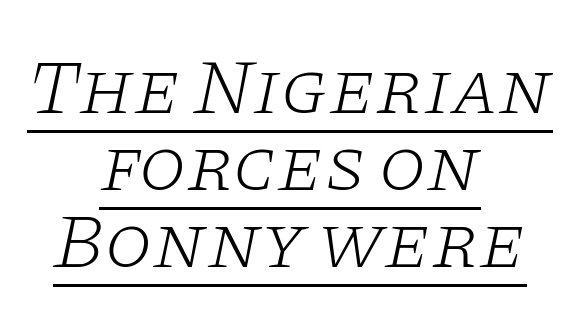
Casual observation: everything's sitting right in the middle. The line-height multiplier appears low, near solid setting. Old-style or modern, the face here clearly has serifs. Proportional: the letters do not fall into vertical columns. Bold? No — there's no thickening of the strokes. Each line of the rendering has a horizontal stroke beneath the glyphs.
